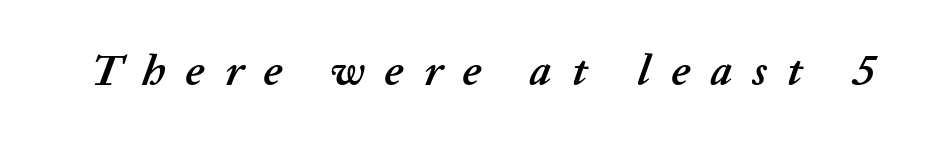
{"italic": "yes", "lean": "right", "slant_degrees": 20, "bold": "yes", "weight": "semibold", "width": "normal", "stroke_contrast": "low", "x_height": "medium", "monospaced": "no", "underline": "no", "letter_spacing": "wide", "letter_spacing_em": 0.48, "glyph_px": 43}
